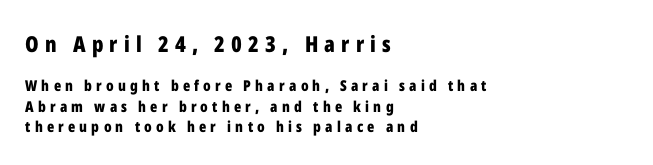
{"italic": "no", "bold": "yes", "underline": "no", "align": "left", "line_spacing": "normal", "line_spacing_ratio": 1.38, "letter_spacing": "wide", "letter_spacing_em": 0.28, "larger_block": "first", "size_ratio": 1.47, "glyph_px": 22}
